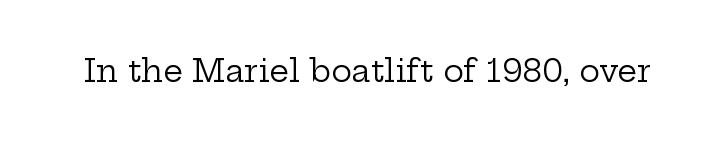
The image shows 31 px regular-weight, wide serif type, upright; set normal letter spacing, not underlined; low stroke contrast and a medium x-height.
